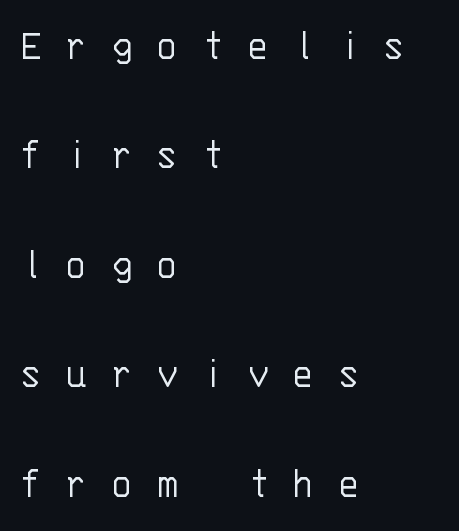
{"serif": "no", "italic": "no", "bold": "no", "weight": "light", "width": "normal", "stroke_contrast": "low", "x_height": "large", "monospaced": "yes", "underline": "no", "align": "left", "line_spacing": "loose", "line_spacing_ratio": 2.38, "letter_spacing": "wide", "letter_spacing_em": 0.5, "glyph_px": 46}
